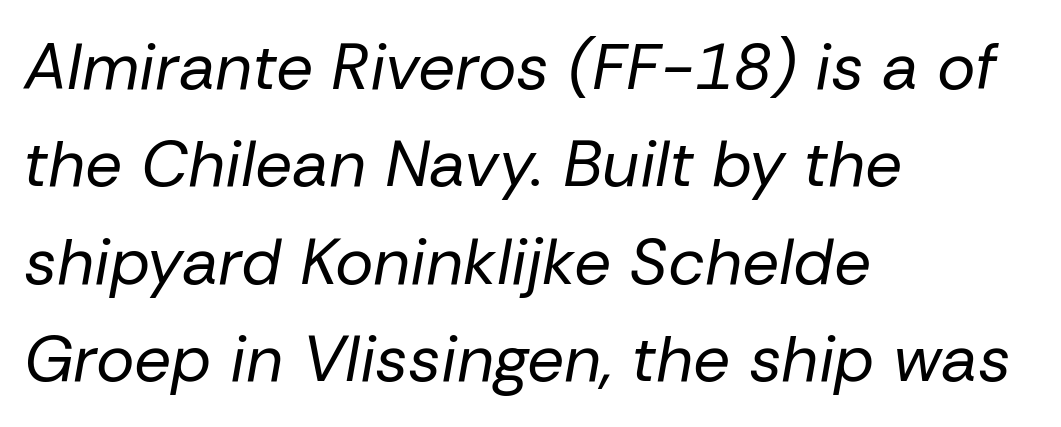
Q: Is the text bold? A: No.
Q: Is the text italic (slanted)? A: Yes, it leans right by about 10 degrees.
Q: Is the text underlined? A: No.
Q: How is the paragraph aligned? A: Left-aligned.
Q: Is the spacing between letters normal or unusually wide? A: Normal.
Q: Is the spacing between lines tight, normal or loose? A: Normal.
Q: Width (condensed, normal, or wide)? A: Normal.
Q: Stroke contrast? A: Low.
Q: x-height? A: Medium.
Q: Monospaced? A: No.
